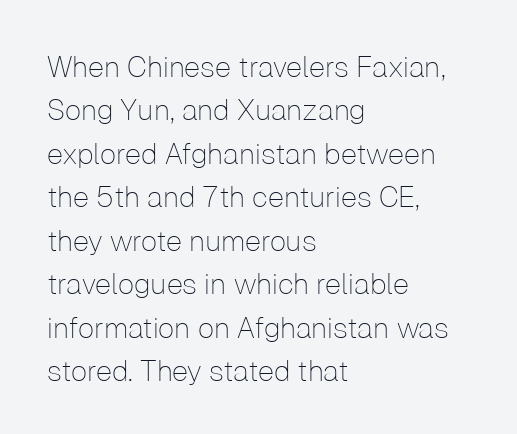
Decoration check: the copy has no underline. Honestly, the row spacing looks completely unremarkable. Note the varied advance widths — an 'i' is clearly narrower than an 'm'. Words appear dense and cohesive because spacing is normal.
